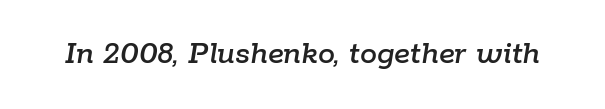
The image shows 34 px text type, italic (leaning right); set normal letter spacing, not underlined; low stroke contrast and a medium x-height.
